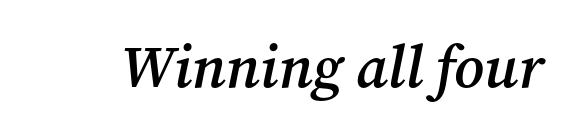
{"serif": "yes", "italic": "yes", "lean": "right", "slant_degrees": 12, "bold": "semi", "weight": "semibold", "width": "normal", "stroke_contrast": "medium", "x_height": "medium", "monospaced": "no", "underline": "no", "letter_spacing": "normal", "letter_spacing_em": 0.0, "glyph_px": 59}
